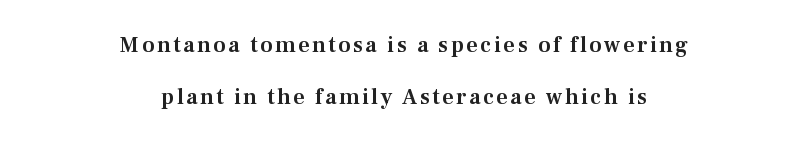
The image shows 22 px text type, upright; set centered, loose line spacing (2.36x), not underlined.
